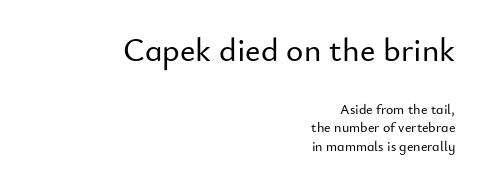
Q: Is the text italic (slanted)? A: No, it is upright.
Q: Is the typeface a serif or a sans-serif typeface? A: Sans-serif.
Q: Is the text underlined? A: No.
Q: How is the paragraph aligned? A: Right-aligned.
Q: Is the spacing between letters normal or unusually wide? A: Normal.
Q: Is the spacing between lines tight, normal or loose? A: Normal.
Q: Which block of text is set in a larger size, the first (top) or the second (bottom)? A: The first (top) one.
Q: Width (condensed, normal, or wide)? A: Normal.
Q: Stroke contrast? A: Low.
Q: x-height? A: Small.
Q: Monospaced? A: No.
